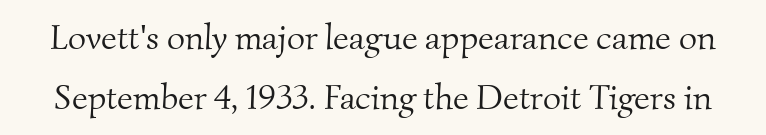
Q: Is the text bold? A: No.
Q: Is the typeface a serif or a sans-serif typeface? A: Serif.
Q: Is the text underlined? A: No.
Q: Is the spacing between letters normal or unusually wide? A: Normal.
Q: Width (condensed, normal, or wide)? A: Normal.
Q: Stroke contrast? A: Medium.
Q: x-height? A: Small.
Q: Monospaced? A: No.
